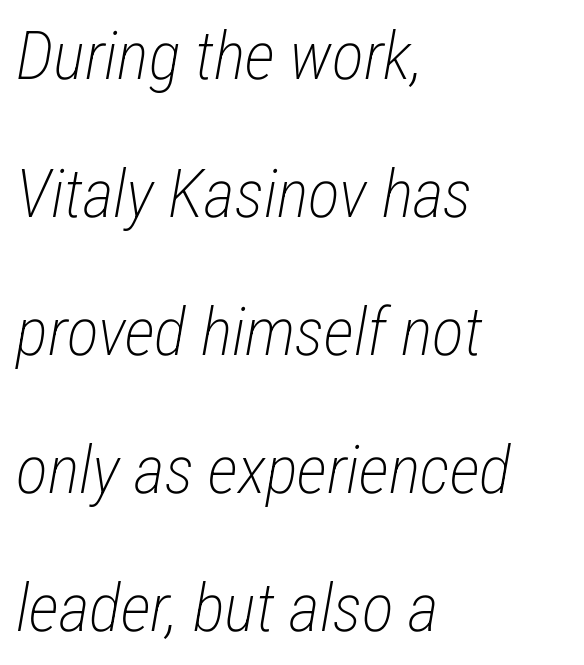
{"italic": "yes", "lean": "right", "slant_degrees": 12, "bold": "no", "weight": "light", "width": "condensed", "stroke_contrast": "low", "x_height": "medium", "monospaced": "no", "underline": "no", "align": "left", "line_spacing": "loose", "line_spacing_ratio": 2.06, "letter_spacing": "normal", "letter_spacing_em": 0.0, "glyph_px": 67}
